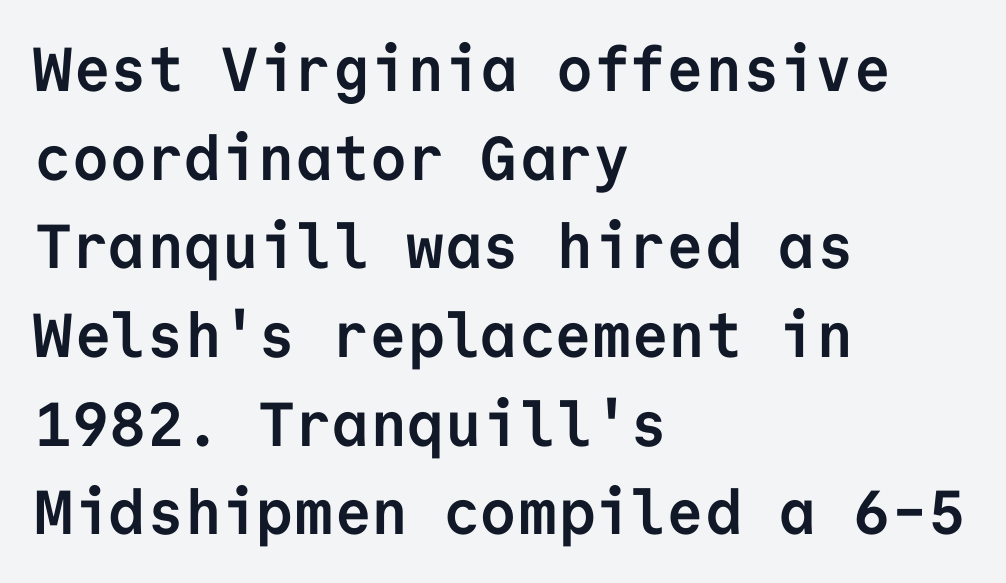
Students, this is bold: see how much ink each stroke carries. Serifs: no, the terminals of the letterforms are clean. The letterforms sit shoulder to shoulder at normal distance. The face used here is monospaced, like something from a code editor. Is there much room between lines? A standard amount, neither cramped nor airy.
